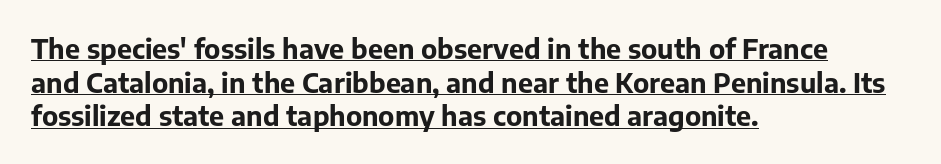
Q: Is the text bold? A: Yes.
Q: Is the text italic (slanted)? A: No, it is upright.
Q: Is the text underlined? A: Yes.
Q: How is the paragraph aligned? A: Left-aligned.
Q: Is the spacing between letters normal or unusually wide? A: Normal.
Q: Is the spacing between lines tight, normal or loose? A: Normal.
